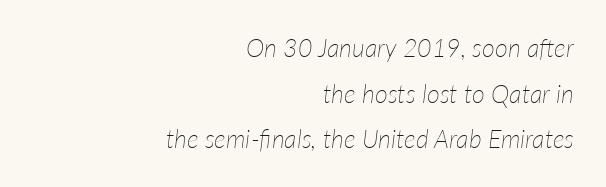
The font is comparable to plain body text, perhaps lighter. Characters are canted at an angle relative to the baseline's perpendicular. Horizontally, the lines are justified to the trailing edge only. The line texture is even and compact thanks to regular tracking. The glyphs are unaccompanied by any horizontal stroke below them.
